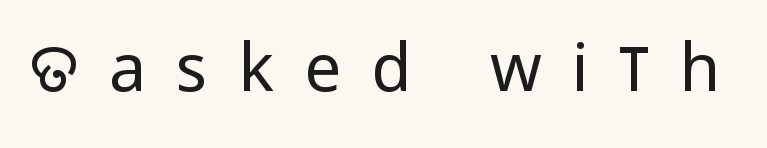
The image shows 66 px regular-weight, condensed sans-serif type, upright; set unusually wide letter spacing (+0.46 em), not underlined; low stroke contrast and a large x-height.
